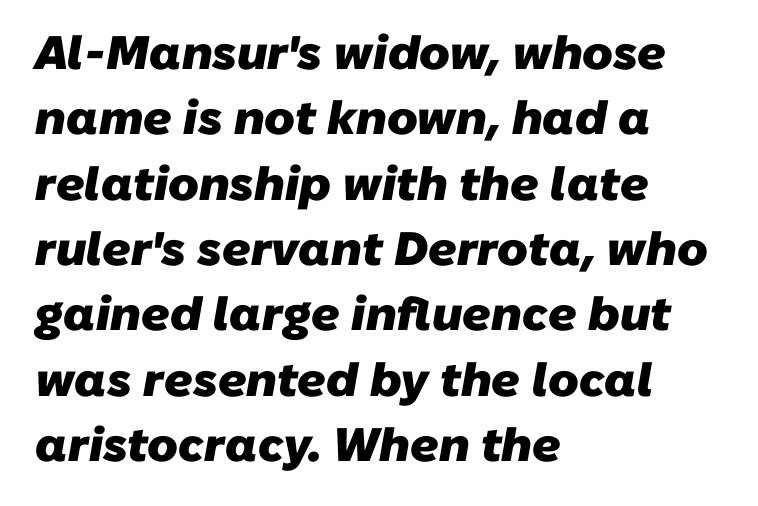
The image shows 47 px heavy sans-serif type; set left-aligned, normal line spacing (1.39x), normal letter spacing, not underlined; low stroke contrast and a medium x-height.
